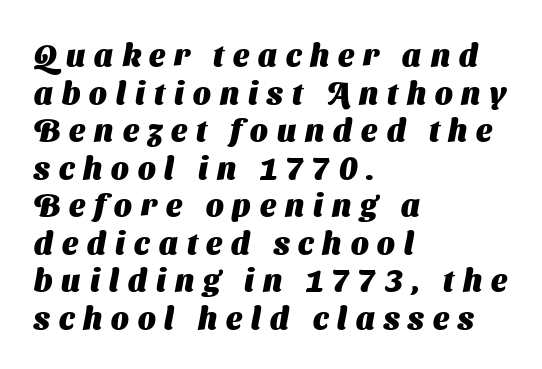
The image shows 31 px heavy sans-serif type; set left-aligned, line spacing 1.21x, unusually wide letter spacing (+0.29 em), not underlined; medium stroke contrast and a medium x-height.
